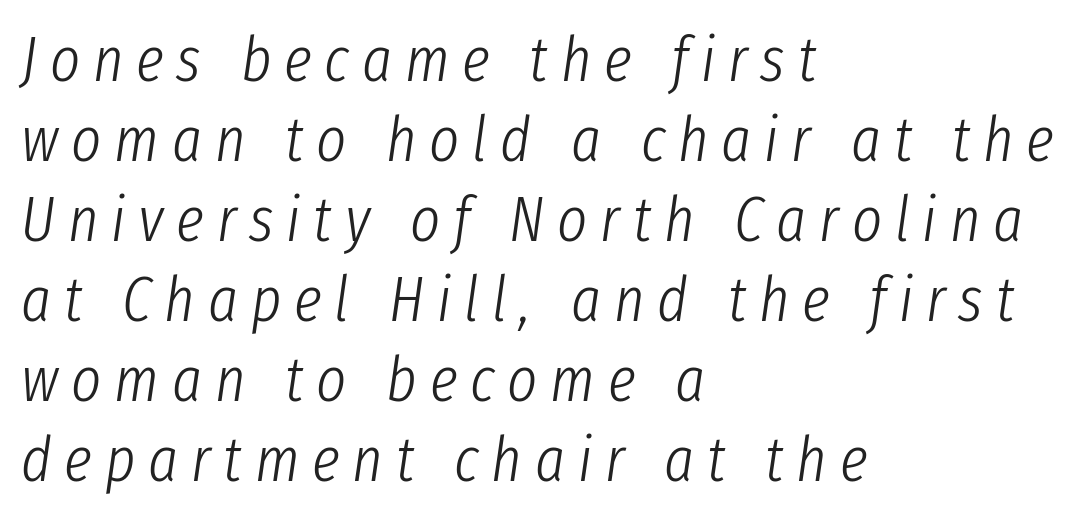
{"italic": "yes", "lean": "right", "slant_degrees": 8, "bold": "no", "weight": "light", "width": "condensed", "stroke_contrast": "low", "x_height": "medium", "monospaced": "no", "underline": "no", "align": "left", "line_spacing": "normal", "line_spacing_ratio": 1.25, "letter_spacing": "wide", "letter_spacing_em": 0.2, "glyph_px": 64}
